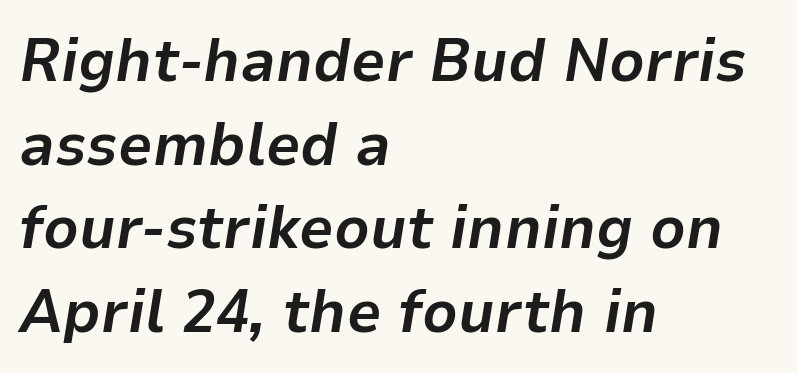
The image shows 61 px bold type, italic (leaning right); set left-aligned, normal line spacing (1.37x), normal letter spacing, not underlined; low stroke contrast and a medium x-height.
